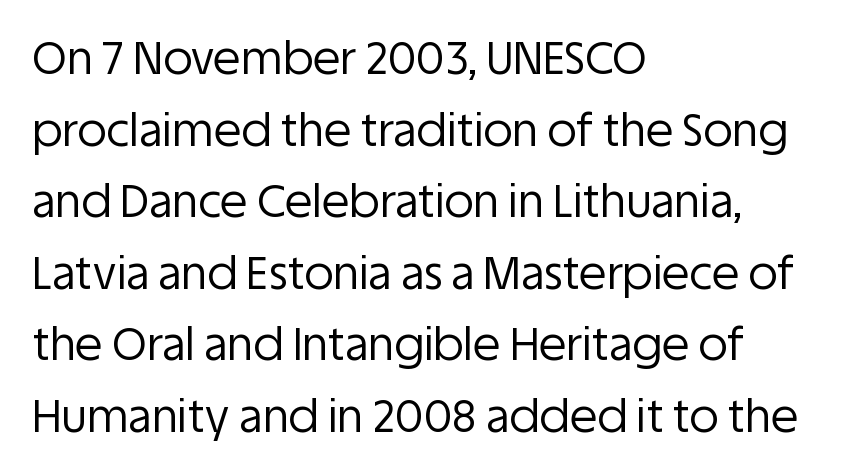
{"serif": "no", "italic": "no", "bold": "no", "weight": "regular", "width": "normal", "stroke_contrast": "low", "x_height": "large", "monospaced": "no", "underline": "no", "align": "left", "line_spacing": "normal", "line_spacing_ratio": 1.59, "letter_spacing": "normal", "letter_spacing_em": 0.0, "glyph_px": 45}
